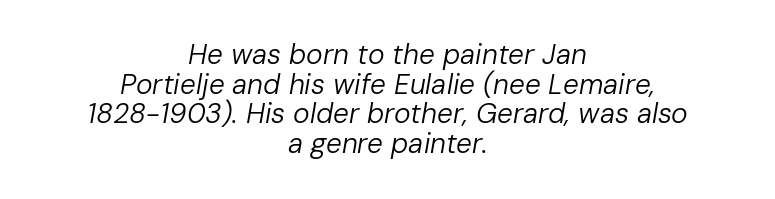
The passage shown leans; its letterforms are oblique. On a weight scale, this lands at 450 or below. These lines huddle together more closely than default settings would place them. You could not count columns in this text — the font is proportionally spaced. Alignment: centered.
